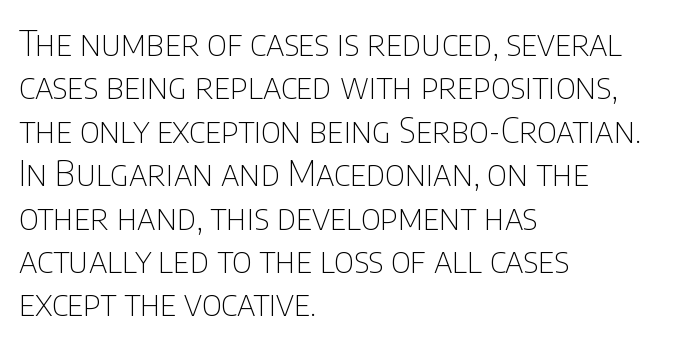
{"serif": "no", "italic": "no", "bold": "no", "weight": "thin", "width": "condensed", "stroke_contrast": "low", "x_height": "large", "monospaced": "no", "underline": "no", "align": "left", "line_spacing_ratio": 1.24, "letter_spacing": "normal", "letter_spacing_em": 0.0, "glyph_px": 35}
